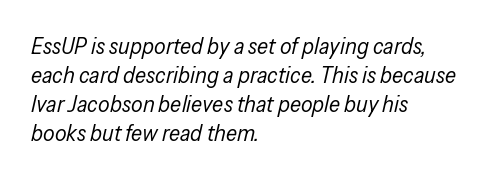
Q: Is the text bold? A: No.
Q: Is the text italic (slanted)? A: Yes, it leans right by about 13 degrees.
Q: Is the text underlined? A: No.
Q: How is the paragraph aligned? A: Left-aligned.
Q: Is the spacing between letters normal or unusually wide? A: Normal.
Q: Is the spacing between lines tight, normal or loose? A: Normal.
